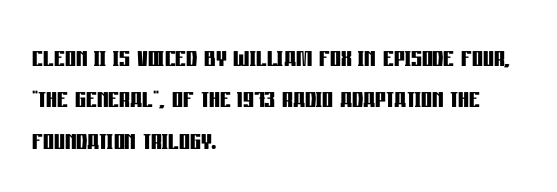
The type sits square on the baseline with zero lean. Letterform terminals end flat and unadorned throughout the passage. Thick stems and heavy bowls — unmistakably bold. All the whitespace from short lines collects on the right. Bare-footed words on every line. Varying glyph widths throughout — classic text-font behaviour.
